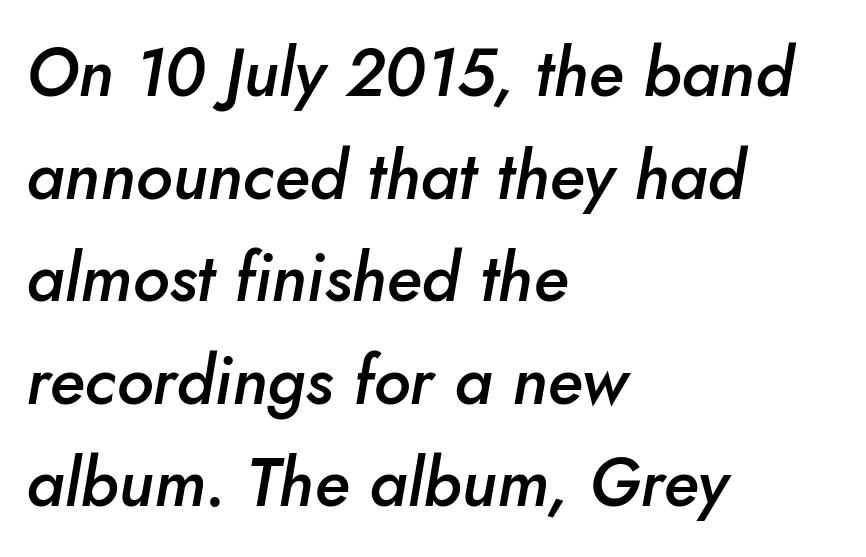
Every letter is mildly thick-stroked: semibold rather than bold. Nobody touched the tracking dial on this one. Beneath every word, the page is bare. The ragged edge is on the right, which tells us the setting is flush left.
